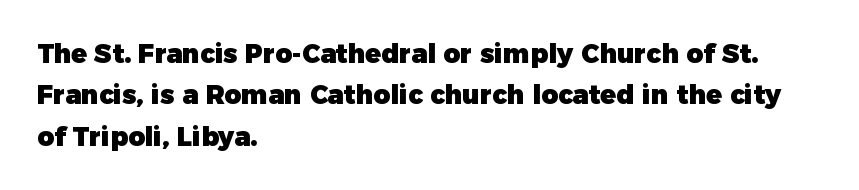
Q: Is the text bold? A: Yes.
Q: Is the text italic (slanted)? A: No, it is upright.
Q: Is the text underlined? A: No.
Q: How is the paragraph aligned? A: Left-aligned.
Q: Is the spacing between letters normal or unusually wide? A: Normal.
Q: Is the spacing between lines tight, normal or loose? A: Normal.
